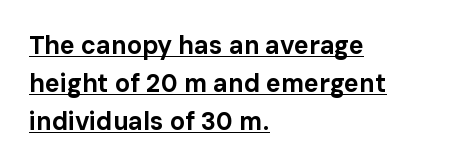
The letters are bold, with thick, heavy strokes. Leading: standard. This sample uses plain, unmodified letter spacing. Caption: multi-line text, flush left, ragged right. Rendered with straight, roman letterforms.
